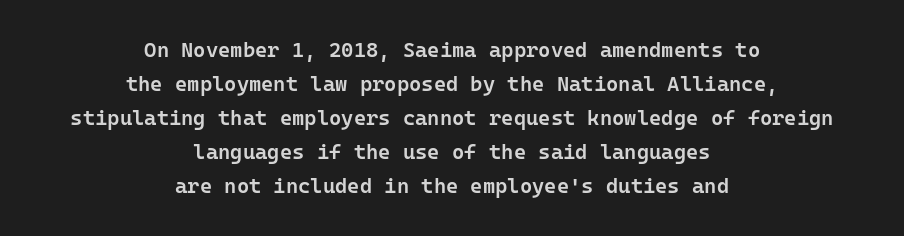
The rag falls on both sides of this text block equally. In terms of weight, the rendering is demibold, just under bold. The space beneath each line is pristine and unruled. Letter spacing: default. Is there much room between lines? A standard amount, neither cramped nor airy. Vertical strokes here are truly vertical.
